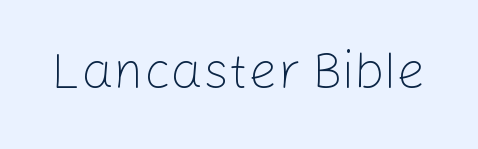
Underline: absent. Nothing heavy about these letters — not bold at all. The letters sit at their default tracking, neither squeezed nor spread. Looks like regular typesetting: each glyph gets only the width it needs. The lettering holds an erect, upright posture throughout.
